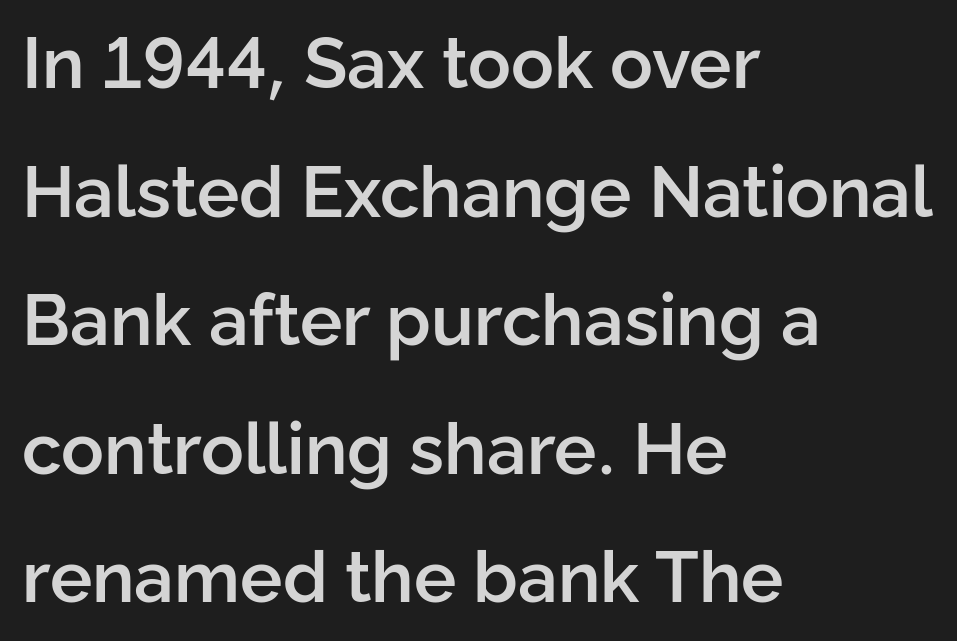
Q: Is the text bold? A: Semi-bold.
Q: Is the text italic (slanted)? A: No, it is upright.
Q: Is the typeface a serif or a sans-serif typeface? A: Sans-serif.
Q: Is the text underlined? A: No.
Q: How is the paragraph aligned? A: Left-aligned.
Q: Is the spacing between letters normal or unusually wide? A: Normal.
Q: Width (condensed, normal, or wide)? A: Normal.
Q: Stroke contrast? A: Low.
Q: x-height? A: Medium.
Q: Monospaced? A: No.
